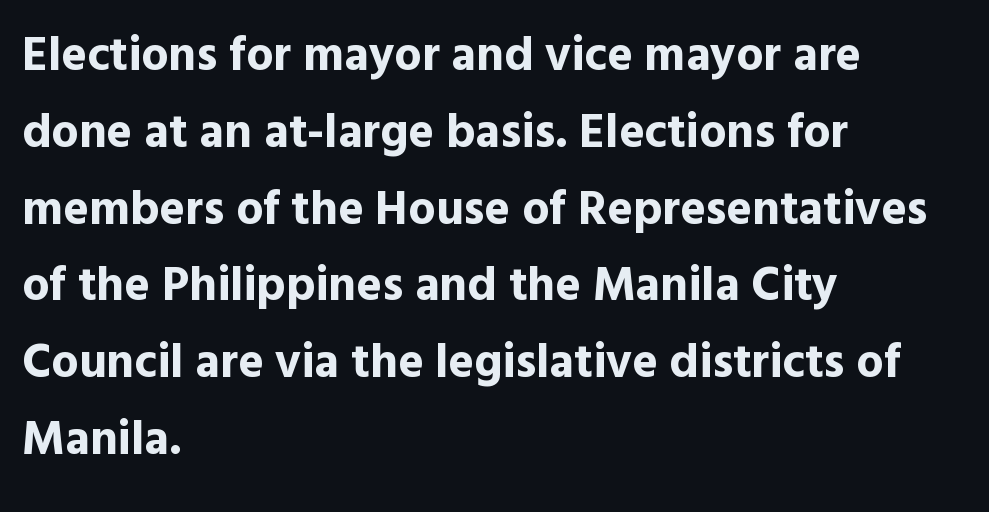
Q: Is the text bold? A: Yes.
Q: Is the text italic (slanted)? A: No, it is upright.
Q: Is the typeface a serif or a sans-serif typeface? A: Sans-serif.
Q: Is the text underlined? A: No.
Q: How is the paragraph aligned? A: Left-aligned.
Q: Is the spacing between letters normal or unusually wide? A: Normal.
Q: Is the spacing between lines tight, normal or loose? A: Normal.
Q: Width (condensed, normal, or wide)? A: Normal.
Q: x-height? A: Medium.
Q: Monospaced? A: No.
